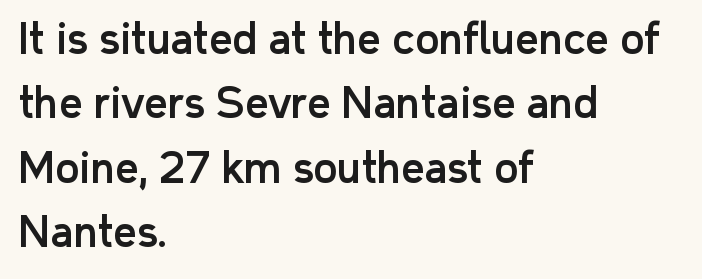
{"serif": "no", "italic": "no", "width": "normal", "stroke_contrast": "low", "x_height": "medium", "monospaced": "no", "underline": "no", "align": "left", "line_spacing": "normal", "line_spacing_ratio": 1.57, "letter_spacing": "normal", "letter_spacing_em": 0.0, "glyph_px": 41}
